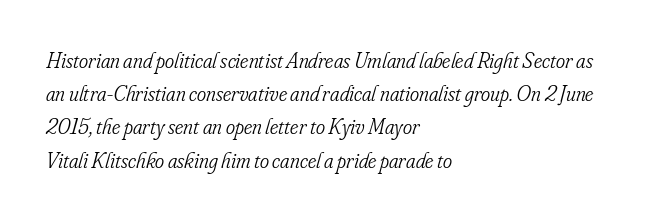
{"italic": "yes", "lean": "right", "slant_degrees": 16, "bold": "no", "underline": "no", "align": "left", "line_spacing": "normal", "line_spacing_ratio": 1.51, "letter_spacing": "normal", "letter_spacing_em": 0.0, "glyph_px": 22}
